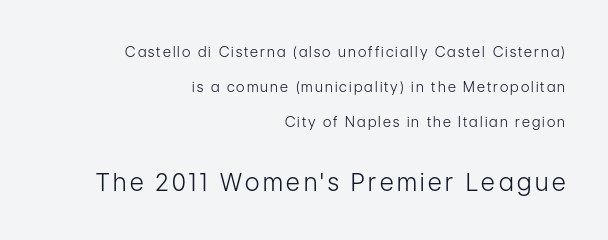
Bold? No — there's no thickening of the strokes. Each new line begins a long way beneath the previous one. Italic? Not at all — the glyphs are vertical. Glance below the letters and you will spot only blank space. This rendering uses right alignment, leaving the left contour irregular. A student would notice the bottom passage is typeset larger than what precedes it.
